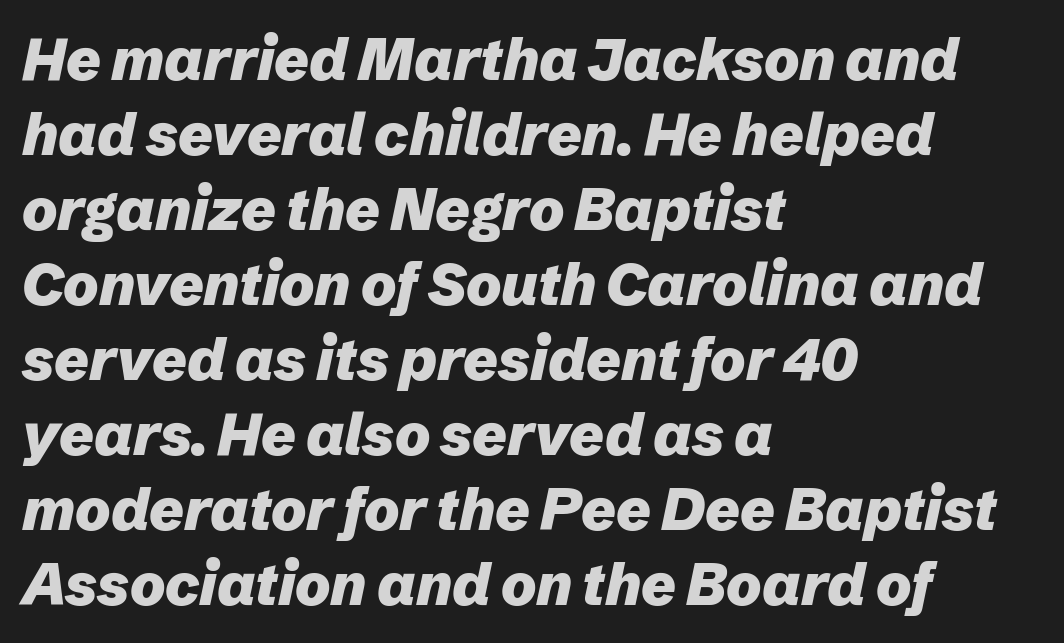
The image shows 59 px heavy type, italic (leaning right); set left-aligned, normal line spacing (1.27x), normal letter spacing, not underlined; low stroke contrast and a medium x-height.
